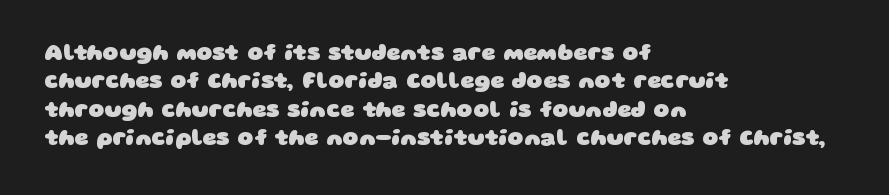
The passage shown stacks its lines at a standard gap. Does extra space separate the letters? No, they use regular spacing. Is the type bold? Yes — the strokes are clearly thick and heavy. Underline: absent. Reading down the block, your eye returns to a fixed left position each line.
